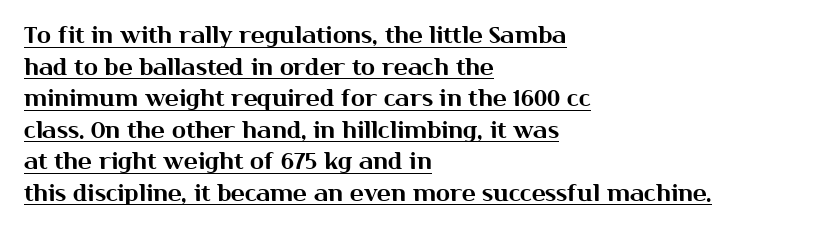
Q: Is the text italic (slanted)? A: No, it is upright.
Q: Is the text underlined? A: Yes.
Q: How is the paragraph aligned? A: Left-aligned.
Q: Is the spacing between letters normal or unusually wide? A: Normal.
Q: Is the spacing between lines tight, normal or loose? A: Normal.
